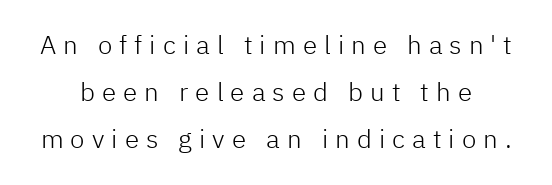
{"italic": "no", "bold": "no", "underline": "no", "line_spacing_ratio": 1.81, "letter_spacing": "wide", "letter_spacing_em": 0.27, "glyph_px": 26}
